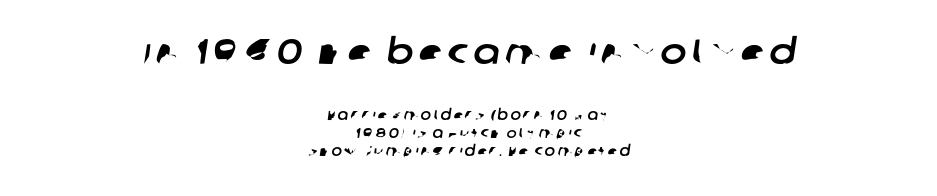
Q: Is the typeface a serif or a sans-serif typeface? A: Sans-serif.
Q: Is the text underlined? A: No.
Q: How is the paragraph aligned? A: Centered.
Q: Is the spacing between lines tight, normal or loose? A: Normal.
Q: Which block of text is set in a larger size, the first (top) or the second (bottom)? A: The first (top) one.
Q: Width (condensed, normal, or wide)? A: Normal.
Q: Stroke contrast? A: Low.
Q: x-height? A: Large.
Q: Monospaced? A: No.
